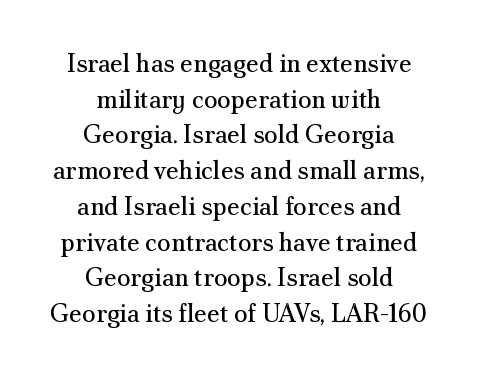
The image shows 25 px text type, upright; set centered, normal line spacing (1.43x), normal letter spacing, not underlined.
